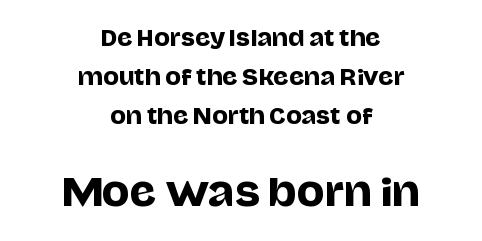
The face used here is rendered with its standard letterfit. This layout puts the modest block above and the oversized block below. Casual observation: everything's sitting right in the middle. The letters stand straight up with perfectly vertical stems. Looks like regular typesetting: each glyph gets only the width it needs. The words here are not underlined.
